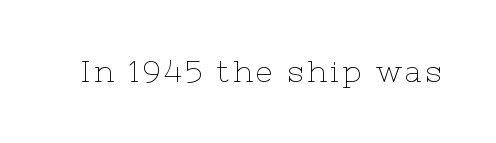
{"serif": "yes", "italic": "no", "bold": "no", "weight": "thin", "width": "normal", "stroke_contrast": "low", "x_height": "medium", "monospaced": "no", "underline": "no", "glyph_px": 30}
